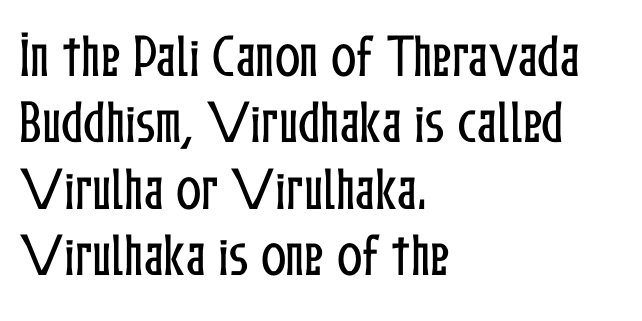
The image shows 47 px condensed type, upright; set left-aligned, normal line spacing (1.41x), normal letter spacing, not underlined; low stroke contrast and a medium x-height.
